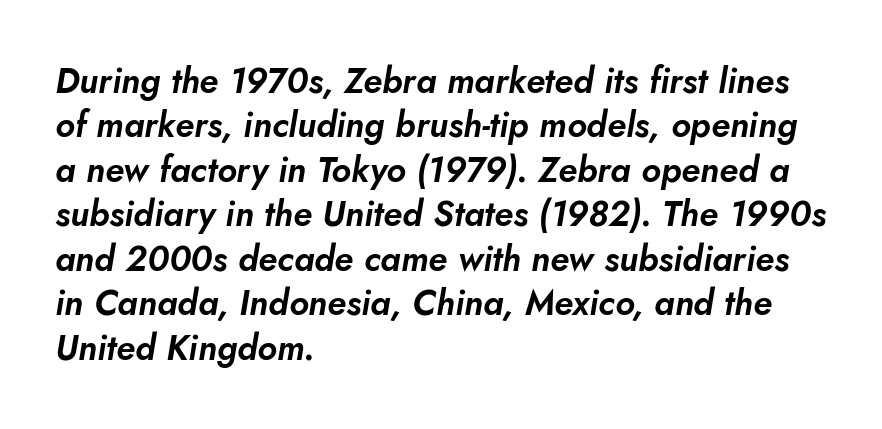
Q: Is the text italic (slanted)? A: Yes, it leans right by about 5 degrees.
Q: Is the text underlined? A: No.
Q: How is the paragraph aligned? A: Left-aligned.
Q: Is the spacing between letters normal or unusually wide? A: Normal.
Q: Is the spacing between lines tight, normal or loose? A: Normal.
Q: Width (condensed, normal, or wide)? A: Normal.
Q: Stroke contrast? A: Low.
Q: x-height? A: Small.
Q: Monospaced? A: No.
